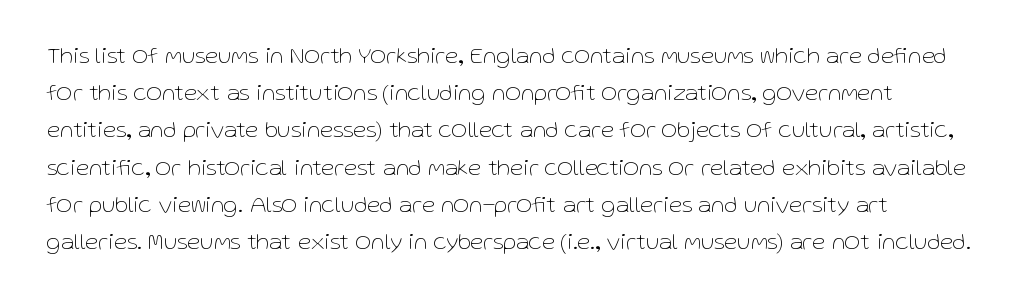
{"italic": "no", "bold": "no", "underline": "no", "line_spacing": "normal", "line_spacing_ratio": 1.55, "letter_spacing": "normal", "letter_spacing_em": 0.0, "glyph_px": 24}
